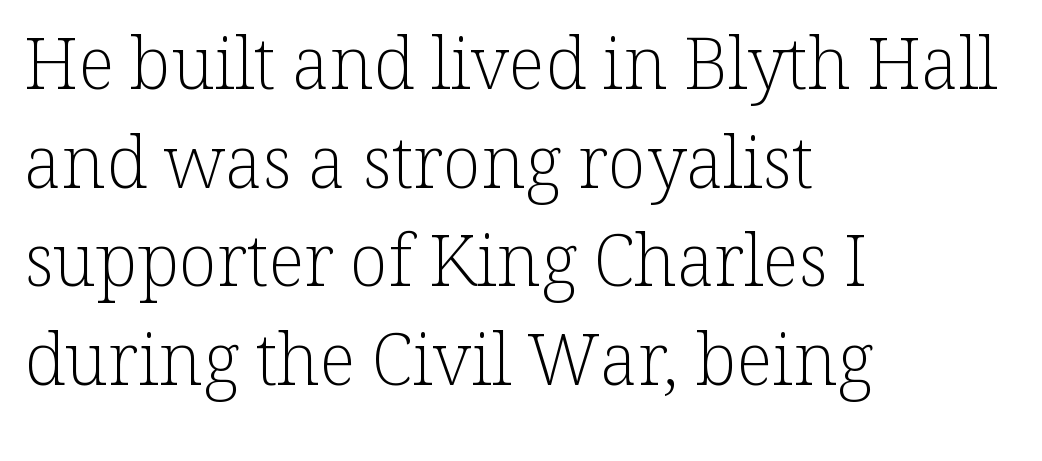
The image shows 71 px light serif type, upright; set left-aligned, normal line spacing (1.39x), normal letter spacing, not underlined; low stroke contrast and a medium x-height.
